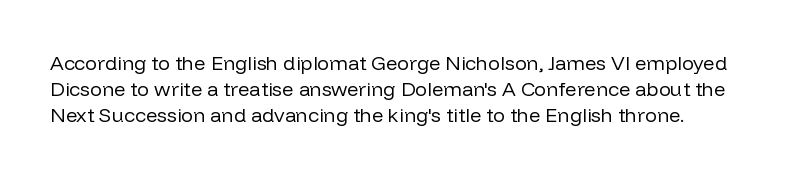
No heavy texture on the line: the type isn't bold. Normally led — the rows are evenly, conventionally spaced. Every stem runs plumb, perpendicular to the baseline. In terms of letterspacing, this is plain default setting. Decoration check: the copy has no underline.
